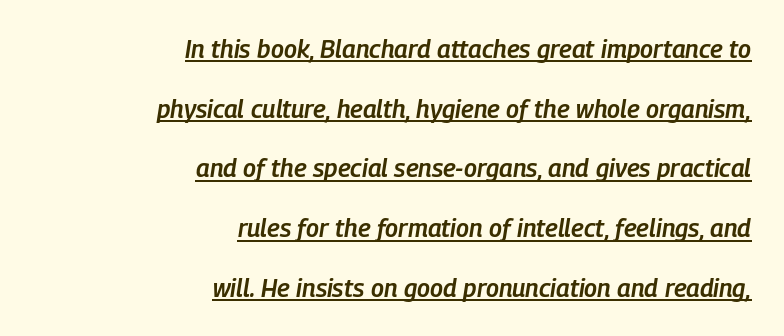
The lines are quadded right. Honestly, the rows look like they've been pulled way apart. The line texture is even and compact thanks to regular tracking. There's an unmistakable incline to the writing here. Caption: lettering with a line underneath. I'd describe the lettering as semibold — firm but not a full bold.
